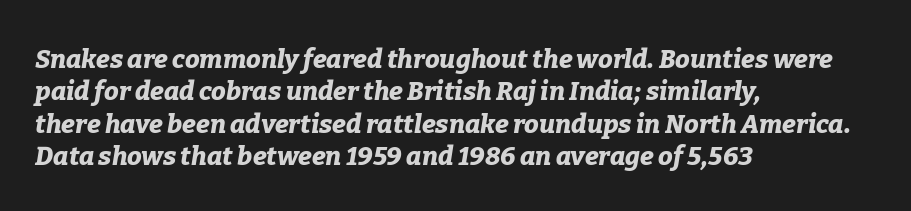
{"italic": "yes", "lean": "right", "slant_degrees": 9, "bold": "yes", "underline": "no", "align": "left", "line_spacing": "normal", "line_spacing_ratio": 1.25, "letter_spacing": "normal", "letter_spacing_em": 0.0, "glyph_px": 26}
